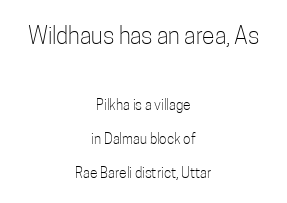
The baseline area is clear. This sample is center-justified, so both line endings float freely. Short note: letters normally spaced. Caption: upper text group enlarged, lower text group reduced. Tall strokes in this sample are plumb rather than angled. The cut favours lightness, reaching ordinary text weight at its darkest.
